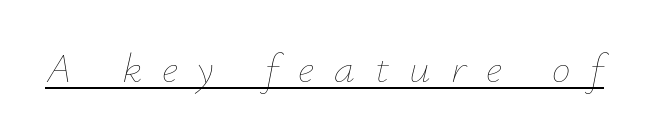
Looks like regular typesetting: each glyph gets only the width it needs. No letter is thick-stroked: the sample isn't bold. The whole block is typeset with a tilt. A rule runs beneath these lines of type. The rendering inserts visible extra space after every character.
